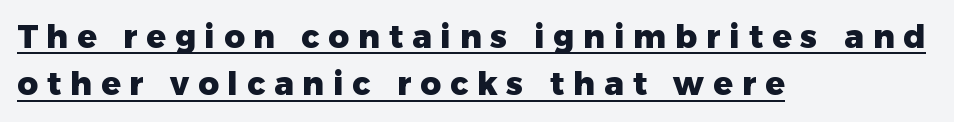
Heft: maximum for text — a bold. The vertical gap from one line to the next is medium. In CSS terms this would be text-align: left. You can tell from the bare stems that sans-serif type was used. Each letter keeps its own natural width here, so spacing adapts to shape. A rule runs beneath these lines of type.
